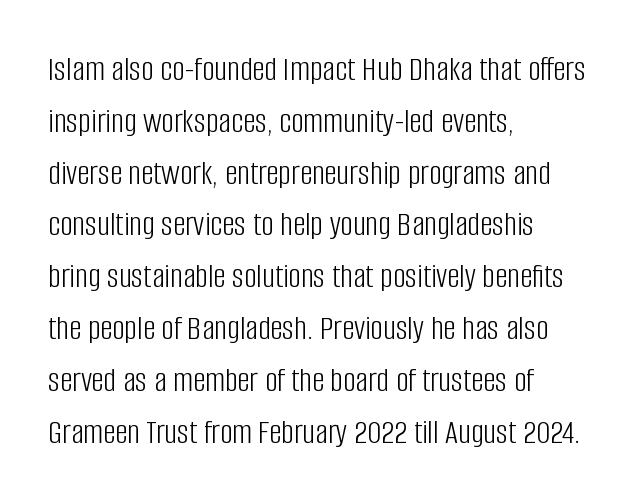
Honestly, there is no underline to notice here at all. Note the varied advance widths — an 'i' is clearly narrower than an 'm'. Reading down the column, the eye jumps a familiar distance to each next line. The rag falls on the right side of this text block. The face looks like a standard text weight, possibly lighter. Tracking value appears to be zero — textbook default spacing.
